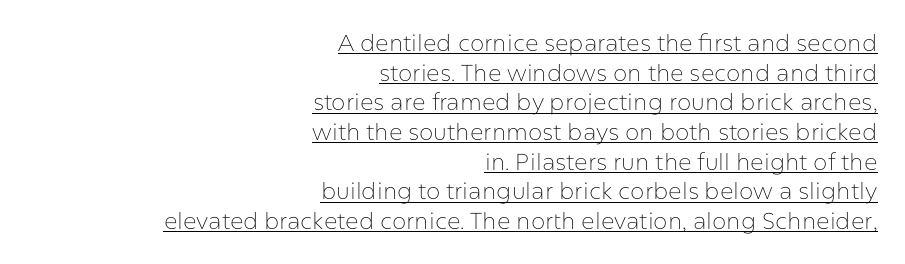
{"italic": "no", "bold": "no", "underline": "yes", "align": "right", "line_spacing": "normal", "line_spacing_ratio": 1.29, "letter_spacing": "normal", "letter_spacing_em": 0.0, "glyph_px": 23}
